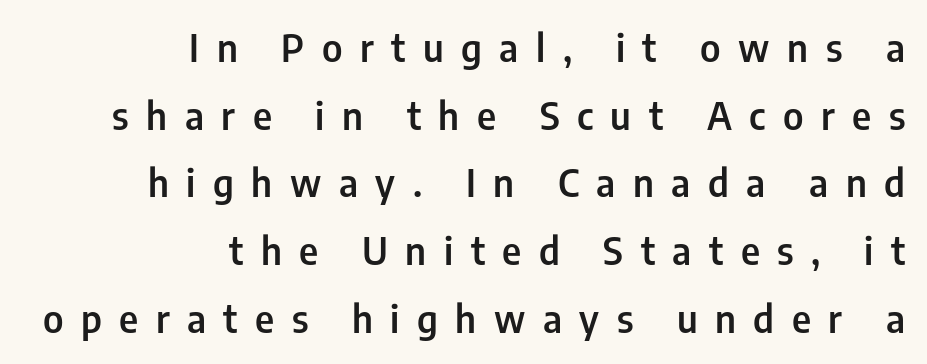
Q: Is the text bold? A: Semi-bold.
Q: Is the text italic (slanted)? A: No, it is upright.
Q: Is the typeface a serif or a sans-serif typeface? A: Sans-serif.
Q: Is the text underlined? A: No.
Q: How is the paragraph aligned? A: Right-aligned.
Q: Is the spacing between letters normal or unusually wide? A: Unusually wide.
Q: Width (condensed, normal, or wide)? A: Condensed.
Q: Stroke contrast? A: Low.
Q: x-height? A: Medium.
Q: Monospaced? A: No.
